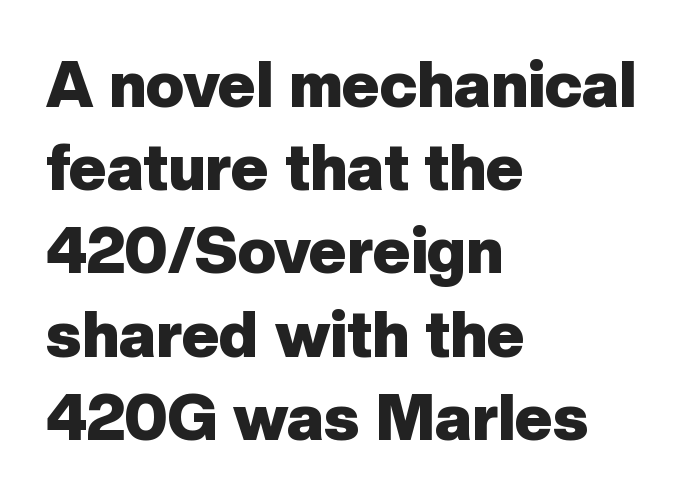
{"serif": "no", "italic": "no", "bold": "yes", "weight": "heavy", "width": "normal", "stroke_contrast": "low", "x_height": "medium", "monospaced": "no", "underline": "no", "align": "left", "line_spacing": "normal", "line_spacing_ratio": 1.3, "letter_spacing": "normal", "letter_spacing_em": 0.0, "glyph_px": 64}
